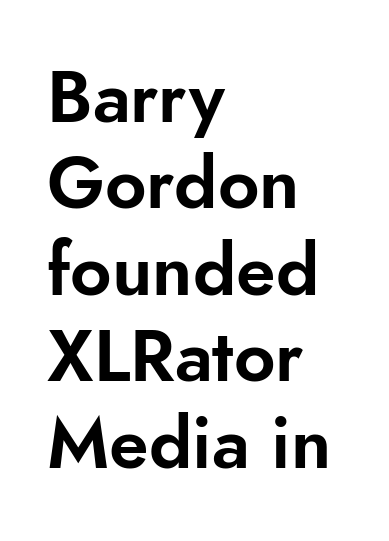
{"serif": "no", "italic": "no", "width": "normal", "stroke_contrast": "low", "x_height": "small", "monospaced": "no", "underline": "no", "align": "left", "line_spacing_ratio": 1.2, "letter_spacing": "normal", "letter_spacing_em": 0.0, "glyph_px": 72}
